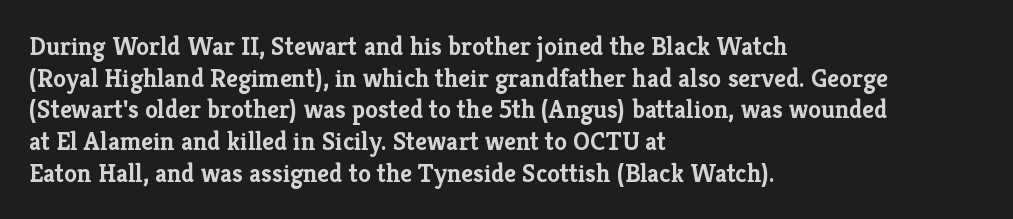
I'd describe the lettering as bold — thick and assertive. Words appear dense and cohesive because spacing is normal. Reading down the block, your eye returns to a fixed left position each line. The lettering holds an erect, upright posture throughout. Descender tails drop into unmarked territory.
